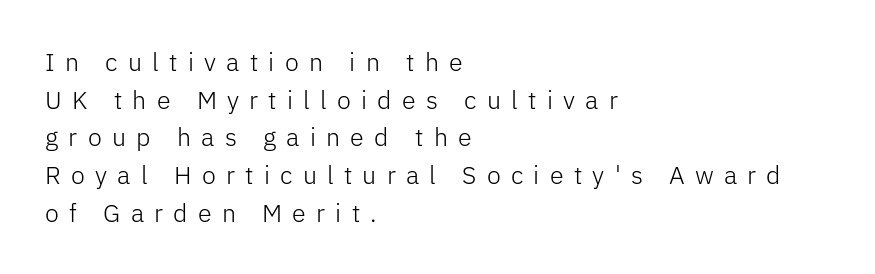
The leading is moderate, giving the passage an even texture. Left-aligned paragraph, ragged on the right. Words appear elongated and porous because spacing is wide. Characters remain perfectly vertical along every line. The cut favours lightness, reaching ordinary text weight at its darkest. The passage shown is not underscored anywhere.
